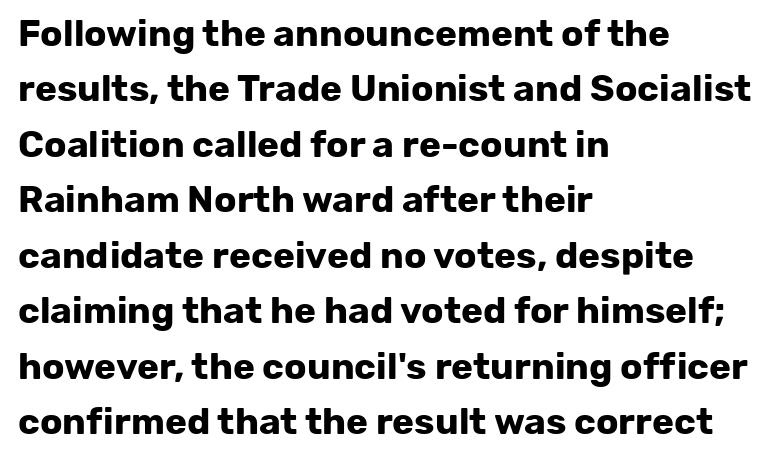
Q: Is the text bold? A: Yes.
Q: Is the text italic (slanted)? A: No, it is upright.
Q: Is the typeface a serif or a sans-serif typeface? A: Sans-serif.
Q: Is the text underlined? A: No.
Q: How is the paragraph aligned? A: Left-aligned.
Q: Is the spacing between letters normal or unusually wide? A: Normal.
Q: Is the spacing between lines tight, normal or loose? A: Normal.
Q: Width (condensed, normal, or wide)? A: Normal.
Q: Stroke contrast? A: Low.
Q: x-height? A: Medium.
Q: Monospaced? A: No.
